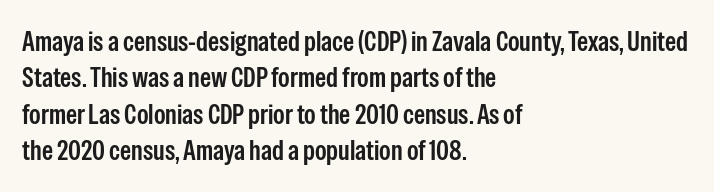
{"serif": "no", "italic": "no", "width": "condensed", "stroke_contrast": "low", "x_height": "medium", "monospaced": "no", "underline": "no", "align": "left", "line_spacing": "normal", "line_spacing_ratio": 1.3, "letter_spacing": "normal", "letter_spacing_em": 0.0, "glyph_px": 28}
